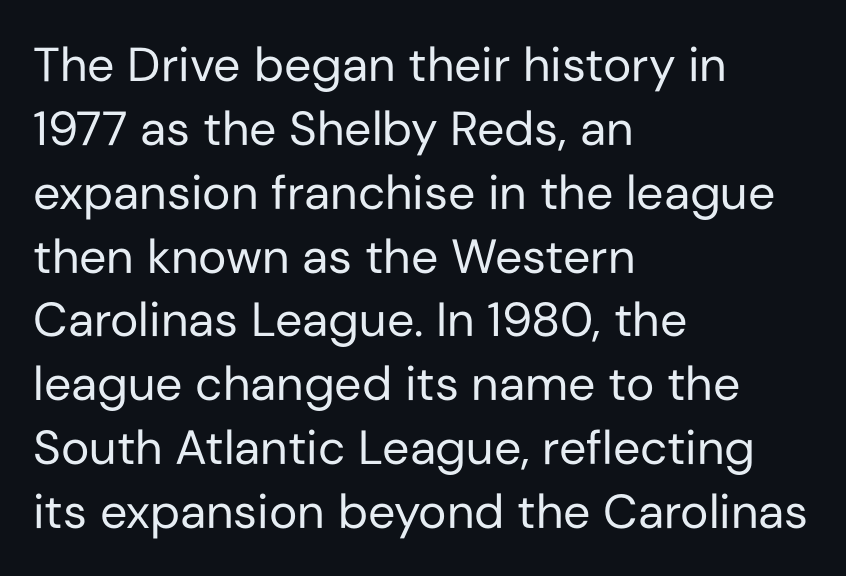
{"serif": "no", "italic": "no", "bold": "no", "weight": "regular", "width": "normal", "stroke_contrast": "low", "x_height": "medium", "monospaced": "no", "underline": "no", "align": "left", "line_spacing": "normal", "line_spacing_ratio": 1.33, "letter_spacing": "normal", "letter_spacing_em": 0.0, "glyph_px": 48}
